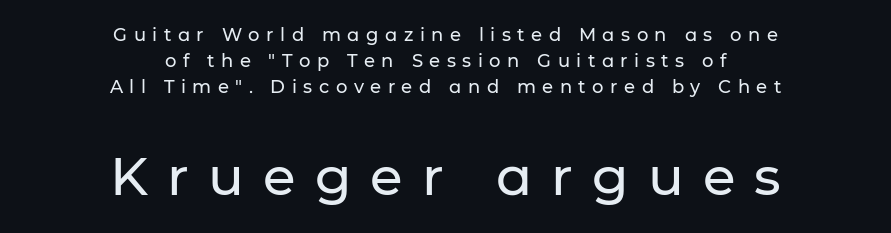
The letters carry no serifs — their stems end cleanly without finishing strokes. Scale increases going downward across the two blocks. The words here are not underlined. Varying glyph widths throughout — classic text-font behaviour. The rendering positions every line midway between the sides.
